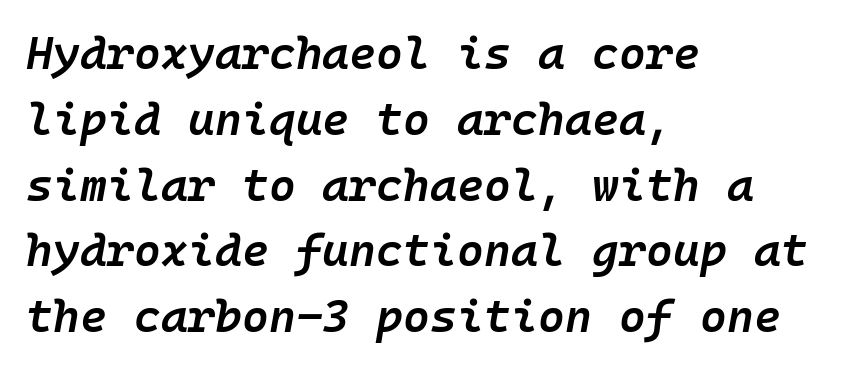
The gaps between neighbouring characters are ordinary and unremarkable. Every character here occupies the same horizontal width, giving the sample a typewriter-like rhythm. Which margin do the lines hug? The left one — the right edge is uneven. Italic? Definitely — the glyphs are oblique. The passage shown stacks its lines at a standard gap.
